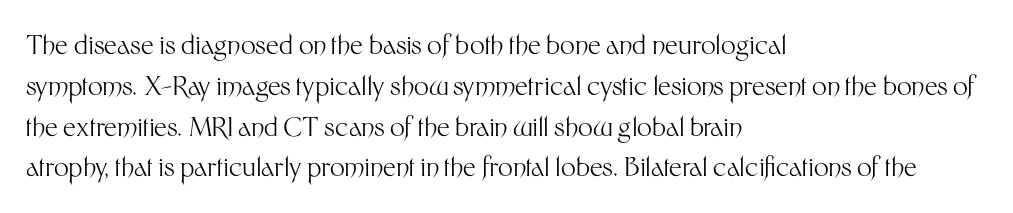
The gap between lines stays unmarked. No extra tracking has been applied to these lines. Does the leading feel generous? No, just average. Short and long lines alike share a common starting point at left.
